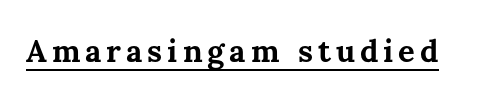
{"italic": "no", "bold": "yes", "weight": "bold", "width": "normal", "stroke_contrast": "medium", "x_height": "medium", "monospaced": "no", "underline": "yes", "glyph_px": 31}
